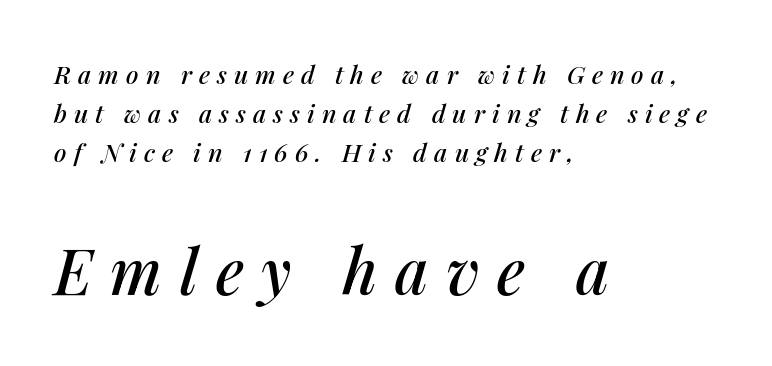
Q: Is the text italic (slanted)? A: Yes, it leans right by about 14 degrees.
Q: Is the text underlined? A: No.
Q: How is the paragraph aligned? A: Left-aligned.
Q: Is the spacing between letters normal or unusually wide? A: Unusually wide.
Q: Is the spacing between lines tight, normal or loose? A: Normal.
Q: Which block of text is set in a larger size, the first (top) or the second (bottom)? A: The second (bottom) one.
Q: Width (condensed, normal, or wide)? A: Normal.
Q: Stroke contrast? A: Medium.
Q: x-height? A: Medium.
Q: Monospaced? A: No.
